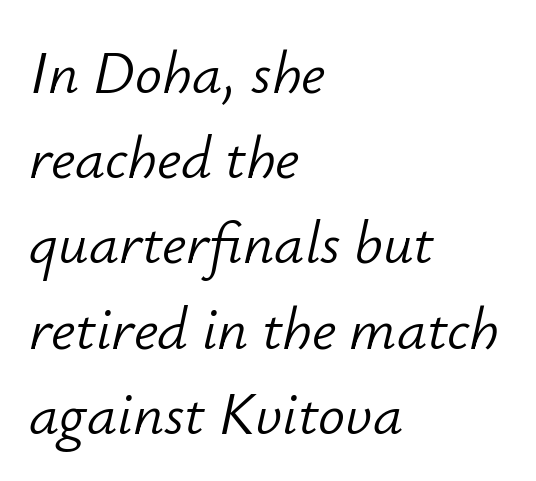
Anything drawn beneath the words? Only blank space. The rendering uses natural spacing where letterforms have individual widths. Is the type heavy? It reads as light-to-regular instead. A student would call this left alignment; a typographer would say flush left, rag right.
